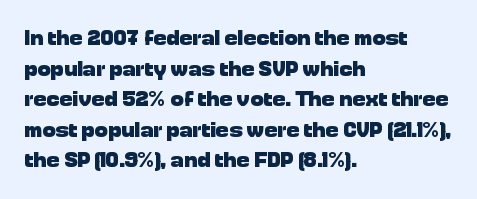
The image shows 22 px bold type, upright; set left-aligned, normal line spacing (1.39x), normal letter spacing, not underlined.
